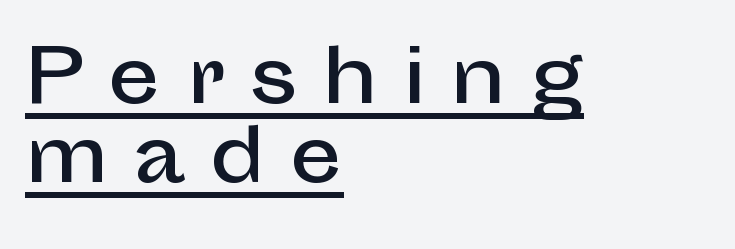
{"serif": "no", "italic": "no", "width": "normal", "stroke_contrast": "low", "x_height": "medium", "monospaced": "no", "underline": "yes", "align": "left", "line_spacing": "tight", "line_spacing_ratio": 1.08, "letter_spacing": "wide", "letter_spacing_em": 0.35, "glyph_px": 73}
